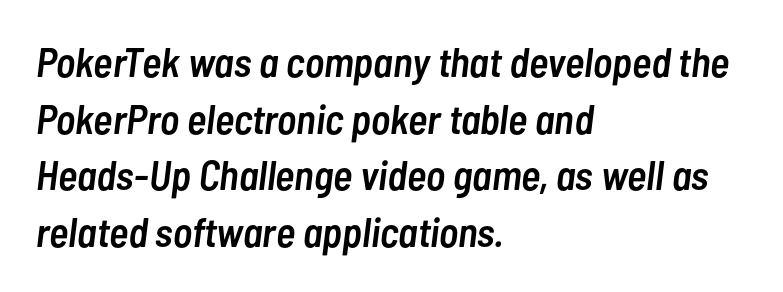
Q: Is the text bold? A: Semi-bold.
Q: Is the text italic (slanted)? A: Yes, it leans right by about 7 degrees.
Q: Is the text underlined? A: No.
Q: How is the paragraph aligned? A: Left-aligned.
Q: Is the spacing between letters normal or unusually wide? A: Normal.
Q: Is the spacing between lines tight, normal or loose? A: Normal.
Q: Width (condensed, normal, or wide)? A: Condensed.
Q: Stroke contrast? A: Low.
Q: x-height? A: Medium.
Q: Monospaced? A: No.
